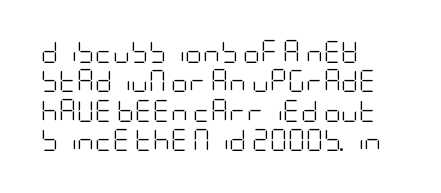
{"italic": "no", "bold": "no", "underline": "no", "align": "left", "line_spacing": "normal", "line_spacing_ratio": 1.34, "letter_spacing": "normal", "letter_spacing_em": 0.0, "glyph_px": 22}
